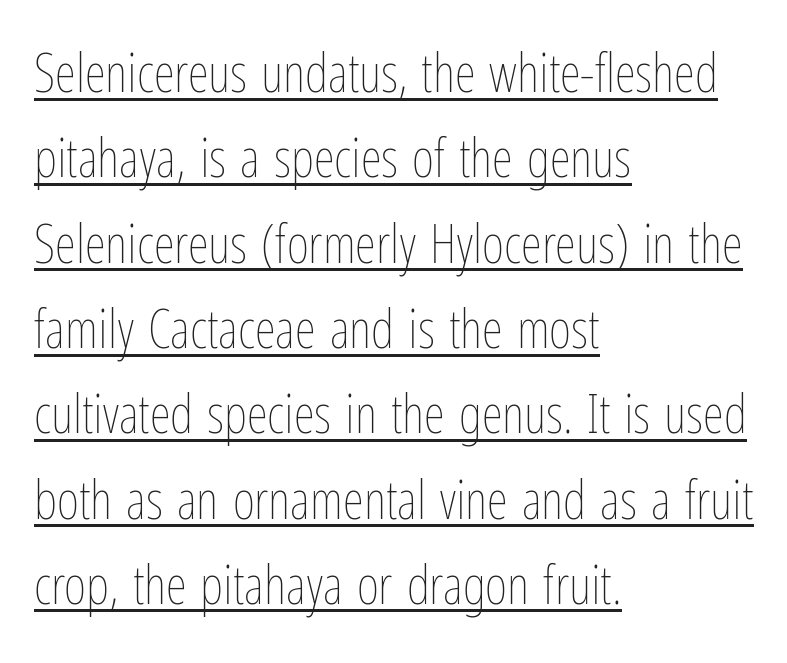
{"italic": "no", "bold": "no", "weight": "thin", "width": "condensed", "stroke_contrast": "low", "x_height": "medium", "monospaced": "no", "underline": "yes", "align": "left", "line_spacing": "normal", "line_spacing_ratio": 1.58, "letter_spacing": "normal", "letter_spacing_em": 0.0, "glyph_px": 54}
